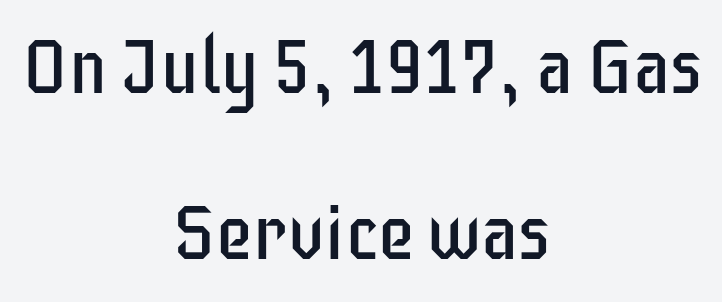
{"serif": "no", "italic": "no", "bold": "no", "weight": "regular", "width": "condensed", "stroke_contrast": "low", "x_height": "large", "monospaced": "no", "underline": "no", "align": "center", "line_spacing": "loose", "line_spacing_ratio": 2.18, "letter_spacing": "normal", "letter_spacing_em": 0.0, "glyph_px": 76}
